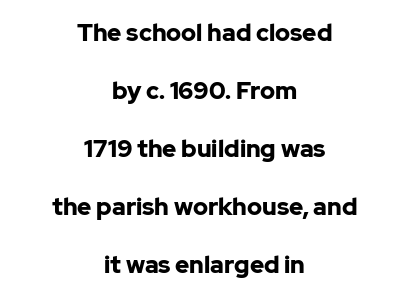
Q: Is the text bold? A: Yes.
Q: Is the text italic (slanted)? A: No, it is upright.
Q: Is the text underlined? A: No.
Q: How is the paragraph aligned? A: Centered.
Q: Is the spacing between letters normal or unusually wide? A: Normal.
Q: Is the spacing between lines tight, normal or loose? A: Loose.
